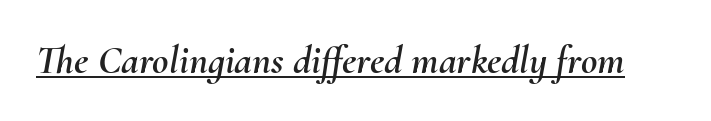
This rendering leaves character spacing at its baseline value. Every word sits above its own underline. This sample has the flowing, uneven cadence of proportional lettering. The face used here has a pronounced slope to its letters.
